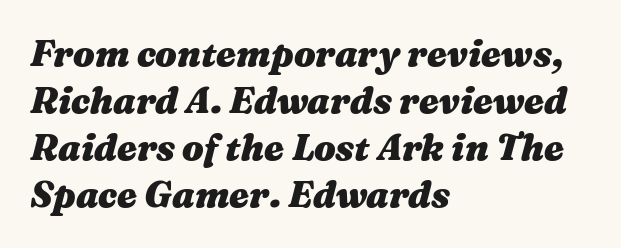
{"italic": "yes", "lean": "right", "slant_degrees": 16, "bold": "yes", "weight": "heavy", "width": "wide", "stroke_contrast": "medium", "x_height": "medium", "monospaced": "no", "underline": "no", "align": "left", "line_spacing": "normal", "line_spacing_ratio": 1.31, "letter_spacing": "normal", "letter_spacing_em": 0.0, "glyph_px": 36}
